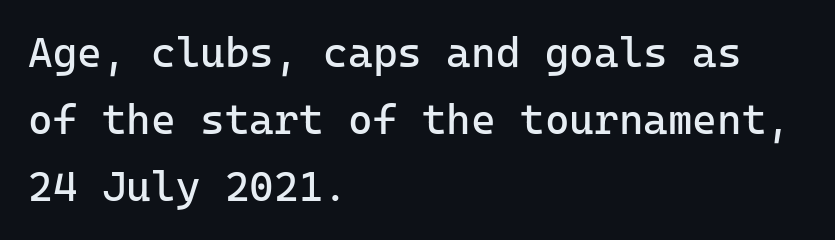
Q: Is the text bold? A: No.
Q: Is the text italic (slanted)? A: No, it is upright.
Q: Is the typeface a serif or a sans-serif typeface? A: Sans-serif.
Q: Is the text underlined? A: No.
Q: How is the paragraph aligned? A: Left-aligned.
Q: Is the spacing between letters normal or unusually wide? A: Normal.
Q: Is the spacing between lines tight, normal or loose? A: Normal.
Q: Width (condensed, normal, or wide)? A: Normal.
Q: Stroke contrast? A: Low.
Q: x-height? A: Medium.
Q: Monospaced? A: Yes.
